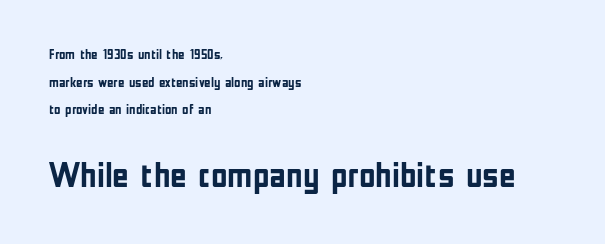
The image shows 36 px semibold, condensed sans-serif type, upright; set left-aligned, loose line spacing (1.97x), normal letter spacing, not underlined; the second (bottom) block is 2.57x larger; low stroke contrast and a medium x-height.
